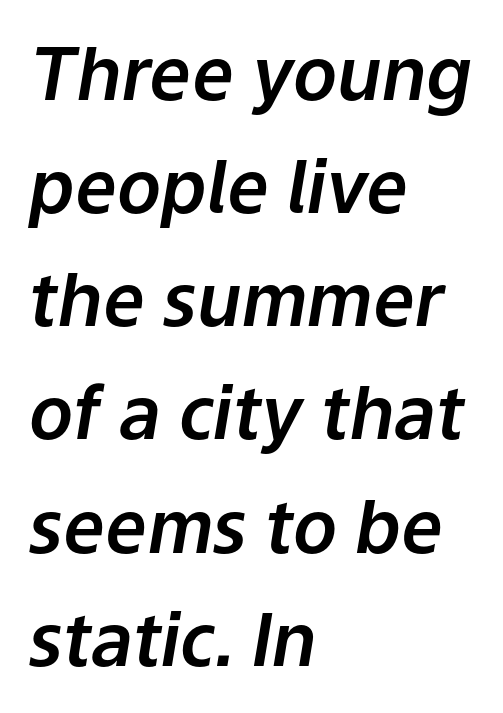
Q: Is the text italic (slanted)? A: Yes, it leans right by about 9 degrees.
Q: Is the text underlined? A: No.
Q: How is the paragraph aligned? A: Left-aligned.
Q: Is the spacing between letters normal or unusually wide? A: Normal.
Q: Is the spacing between lines tight, normal or loose? A: Normal.
Q: Width (condensed, normal, or wide)? A: Normal.
Q: Stroke contrast? A: Low.
Q: x-height? A: Medium.
Q: Monospaced? A: No.
